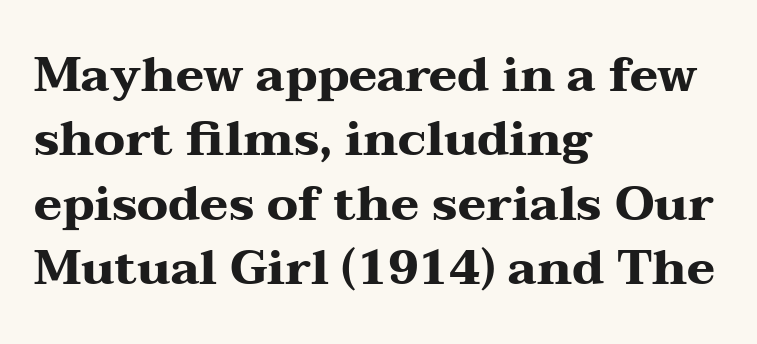
The image shows 48 px heavy, wide serif type, upright; set left-aligned, normal line spacing (1.34x), normal letter spacing, not underlined; medium stroke contrast and a medium x-height.
